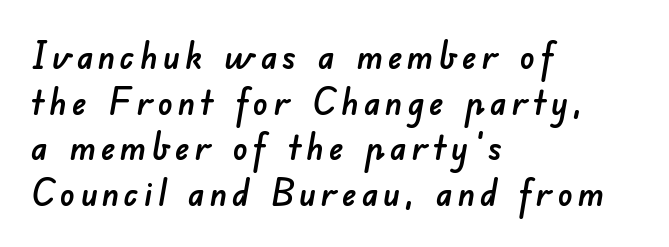
Underlining? Definitely not there. The face used here is proportionally spaced, like ordinary book or web type. The lines in this sample share a left origin and differ only in where they stop. Examine the stroke ends and you'll find no serifs.
